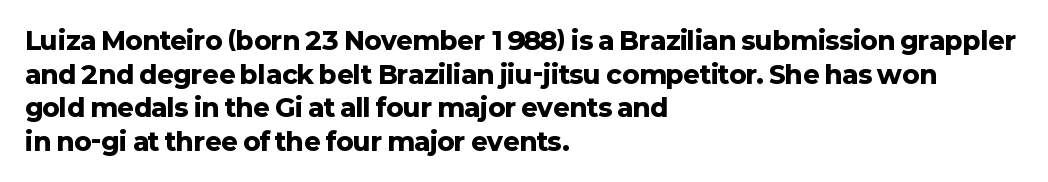
{"italic": "no", "bold": "yes", "underline": "no", "align": "left", "line_spacing": "normal", "line_spacing_ratio": 1.35, "letter_spacing": "normal", "letter_spacing_em": 0.0, "glyph_px": 25}
